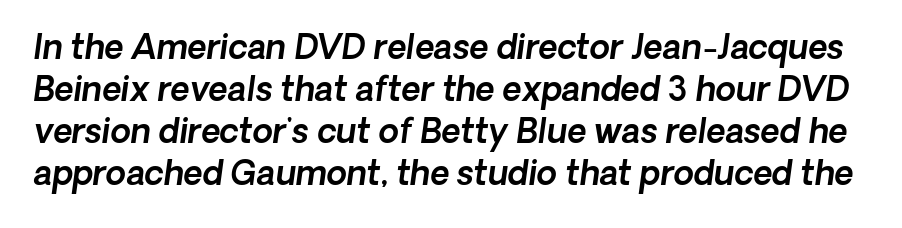
The image shows 33 px sans-serif type; set normal line spacing (1.27x), normal letter spacing, not underlined; a medium x-height.
